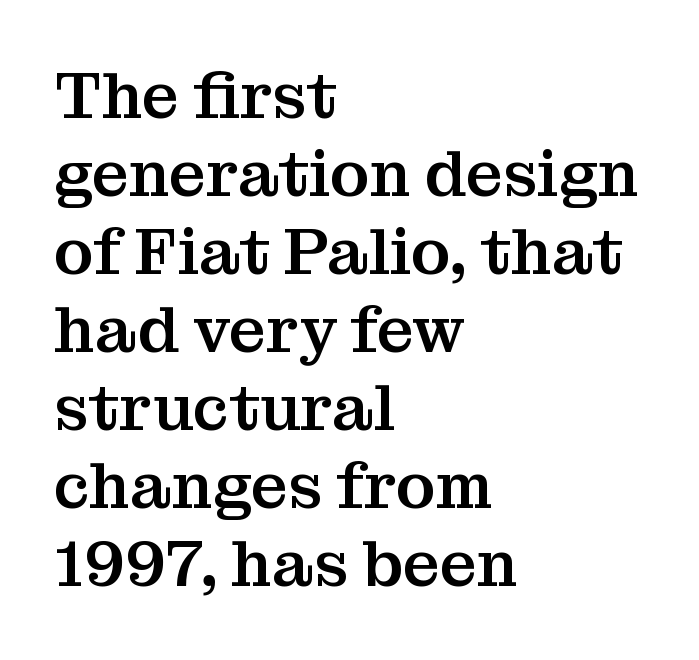
The image shows 65 px serif type, upright; set left-aligned, line spacing 1.2x, normal letter spacing, not underlined; medium stroke contrast and a medium x-height.
